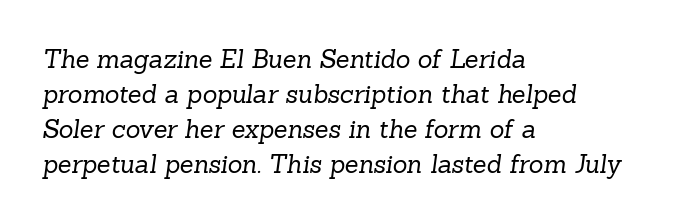
Q: Is the text bold? A: No.
Q: Is the text underlined? A: No.
Q: How is the paragraph aligned? A: Left-aligned.
Q: Is the spacing between letters normal or unusually wide? A: Normal.
Q: Is the spacing between lines tight, normal or loose? A: Normal.
